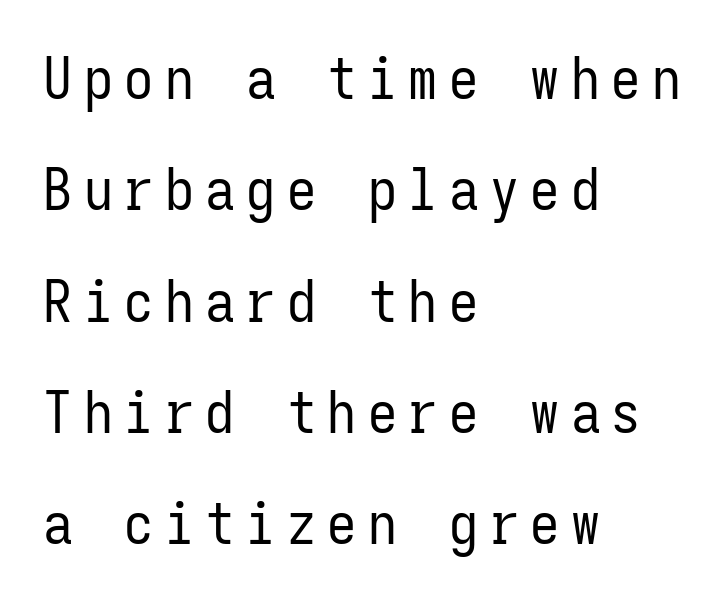
Q: Is the text bold? A: No.
Q: Is the text italic (slanted)? A: No, it is upright.
Q: Is the typeface a serif or a sans-serif typeface? A: Sans-serif.
Q: Is the text underlined? A: No.
Q: How is the paragraph aligned? A: Left-aligned.
Q: Is the spacing between letters normal or unusually wide? A: Unusually wide.
Q: Is the spacing between lines tight, normal or loose? A: Loose.
Q: Width (condensed, normal, or wide)? A: Condensed.
Q: Stroke contrast? A: Low.
Q: x-height? A: Medium.
Q: Monospaced? A: Yes.
